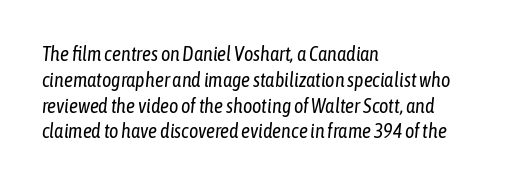
{"italic": "yes", "lean": "right", "slant_degrees": 6, "bold": "no", "underline": "no", "align": "left", "line_spacing": "normal", "line_spacing_ratio": 1.29, "letter_spacing": "normal", "letter_spacing_em": 0.0, "glyph_px": 20}
